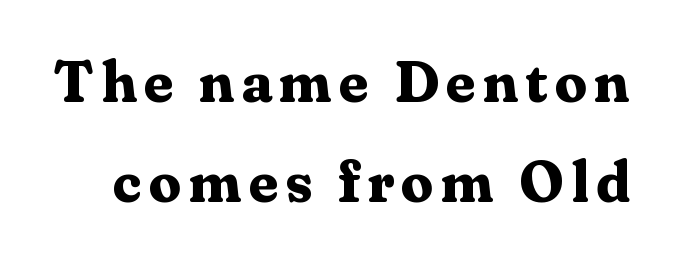
In terms of posture, this sample is upright. Old-style or modern, the face here clearly has serifs. Check the space under the baseline: it is left empty. The face used here is proportionally spaced, like ordinary book or web type.
